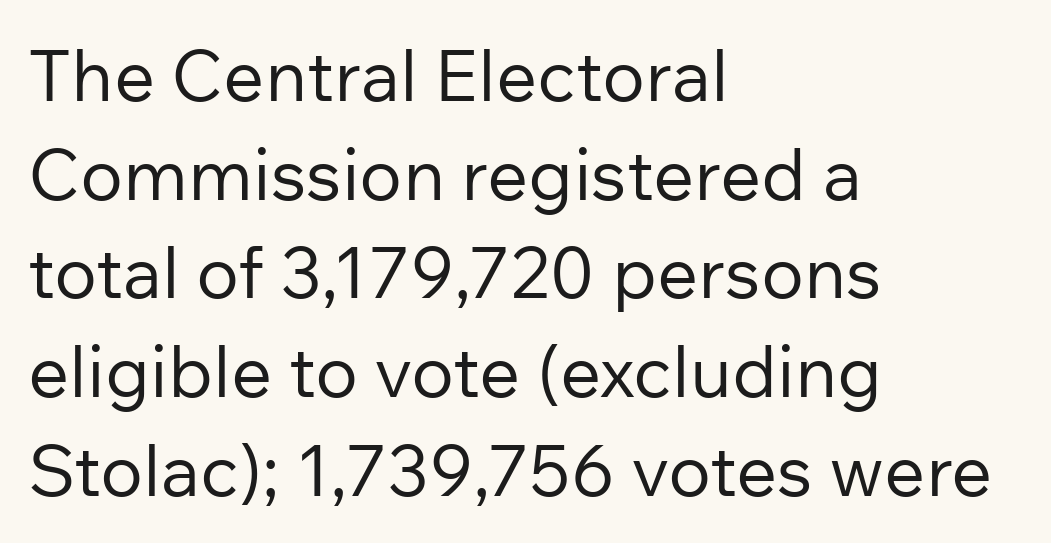
{"serif": "no", "italic": "no", "bold": "no", "weight": "regular", "width": "normal", "stroke_contrast": "low", "x_height": "medium", "monospaced": "no", "underline": "no", "align": "left", "line_spacing": "normal", "line_spacing_ratio": 1.37, "letter_spacing": "normal", "letter_spacing_em": 0.0, "glyph_px": 72}
